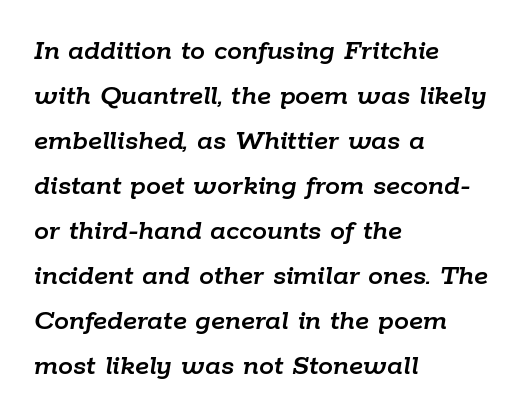
{"italic": "yes", "lean": "right", "slant_degrees": 9, "width": "normal", "stroke_contrast": "low", "x_height": "medium", "monospaced": "no", "underline": "no", "align": "left", "line_spacing": "normal", "line_spacing_ratio": 1.5, "letter_spacing": "normal", "letter_spacing_em": 0.0, "glyph_px": 30}
